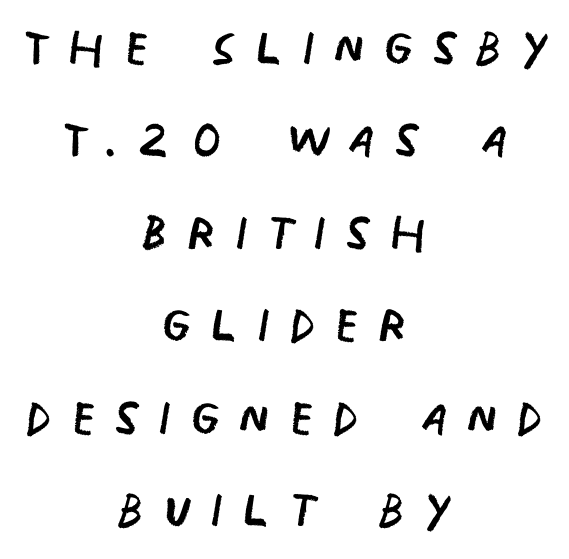
{"serif": "no", "bold": "no", "weight": "regular", "width": "condensed", "stroke_contrast": "low", "x_height": "large", "monospaced": "no", "underline": "no", "align": "center", "line_spacing": "normal", "line_spacing_ratio": 1.4, "letter_spacing": "wide", "letter_spacing_em": 0.27, "glyph_px": 66}
